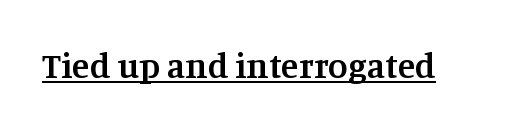
Q: Is the text bold? A: Semi-bold.
Q: Is the text italic (slanted)? A: No, it is upright.
Q: Is the typeface a serif or a sans-serif typeface? A: Serif.
Q: Is the text underlined? A: Yes.
Q: Is the spacing between letters normal or unusually wide? A: Normal.
Q: Width (condensed, normal, or wide)? A: Normal.
Q: Stroke contrast? A: Medium.
Q: x-height? A: Large.
Q: Monospaced? A: No.
